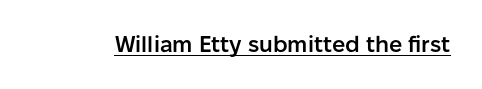
Q: Is the text bold? A: Semi-bold.
Q: Is the text italic (slanted)? A: No, it is upright.
Q: Is the text underlined? A: Yes.
Q: Is the spacing between letters normal or unusually wide? A: Normal.
